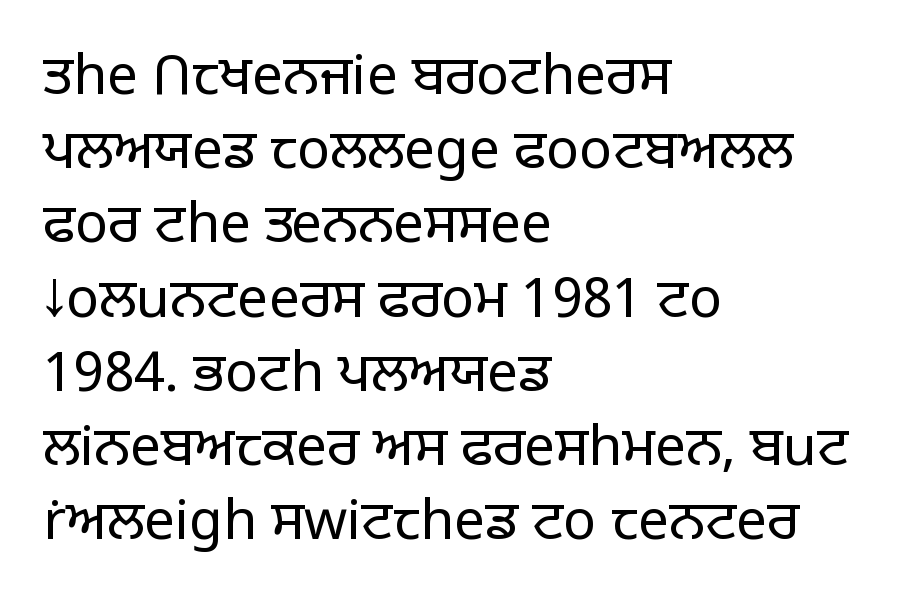
Looks like regular typesetting: each glyph gets only the width it needs. What stands out about the letter spacing? Nothing — it is the standard amount. A light-to-regular cut is what we see here. Quick note: interline space is typical. Horizontally, the lines are justified to the leading edge only.
